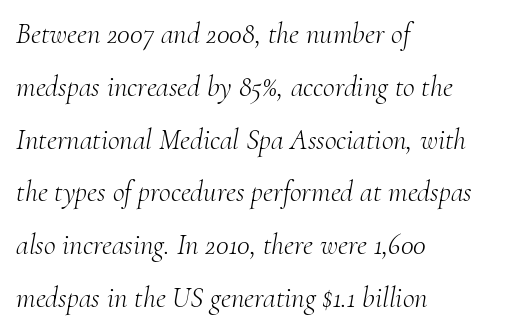
{"serif": "yes", "italic": "yes", "lean": "right", "slant_degrees": 10, "bold": "no", "weight": "light", "width": "normal", "stroke_contrast": "medium", "x_height": "small", "monospaced": "no", "underline": "no", "align": "left", "line_spacing_ratio": 1.82, "letter_spacing": "normal", "letter_spacing_em": 0.0, "glyph_px": 29}
